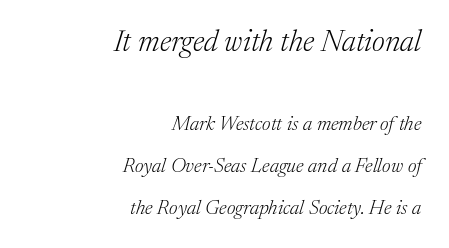
{"serif": "yes", "italic": "yes", "lean": "right", "slant_degrees": 17, "bold": "no", "weight": "light", "width": "normal", "stroke_contrast": "medium", "x_height": "medium", "monospaced": "no", "underline": "no", "align": "right", "line_spacing": "loose", "line_spacing_ratio": 2.1, "letter_spacing": "normal", "letter_spacing_em": 0.0, "larger_block": "first", "size_ratio": 1.5, "glyph_px": 30}
